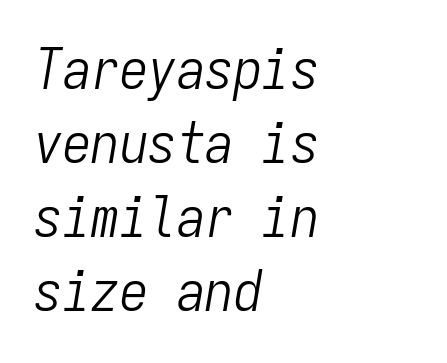
{"italic": "yes", "lean": "right", "slant_degrees": 9, "bold": "no", "weight": "light", "width": "condensed", "stroke_contrast": "low", "x_height": "medium", "monospaced": "yes", "underline": "no", "align": "left", "line_spacing": "normal", "line_spacing_ratio": 1.3, "letter_spacing": "normal", "letter_spacing_em": 0.0, "glyph_px": 57}
